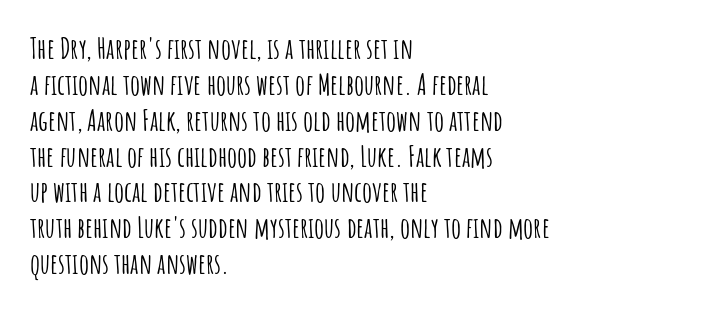
{"serif": "no", "italic": "no", "width": "condensed", "stroke_contrast": "low", "x_height": "large", "monospaced": "no", "underline": "no", "align": "left", "line_spacing": "normal", "line_spacing_ratio": 1.28, "letter_spacing": "normal", "letter_spacing_em": 0.0, "glyph_px": 28}
